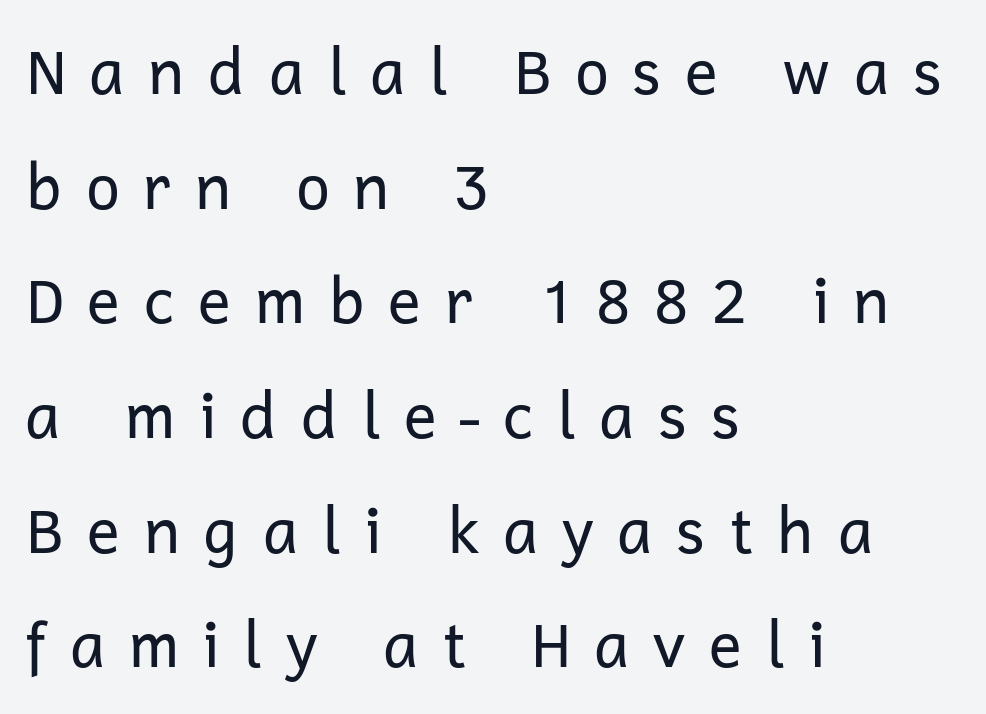
{"serif": "no", "italic": "no", "bold": "no", "weight": "regular", "width": "normal", "stroke_contrast": "low", "x_height": "medium", "monospaced": "no", "underline": "no", "align": "left", "line_spacing_ratio": 1.85, "letter_spacing": "wide", "letter_spacing_em": 0.35, "glyph_px": 62}
